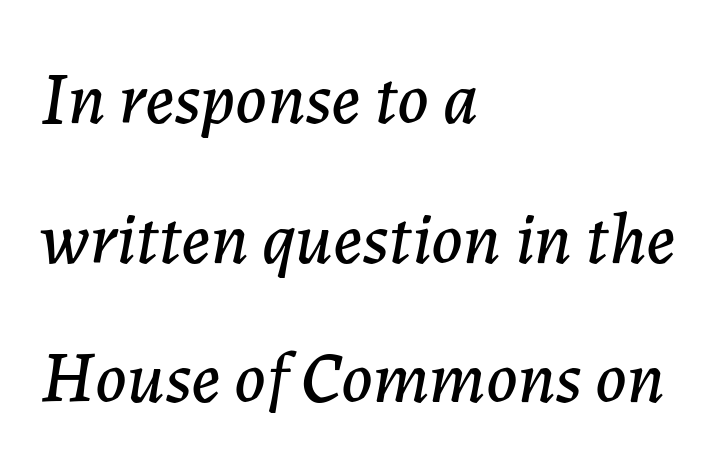
You could fit nearly another row in the gap between these rows. Words float on clear page, feet unadorned. The compositor pushed each line to the left boundary. This is oblique type, the kind used for emphasis or titles.
